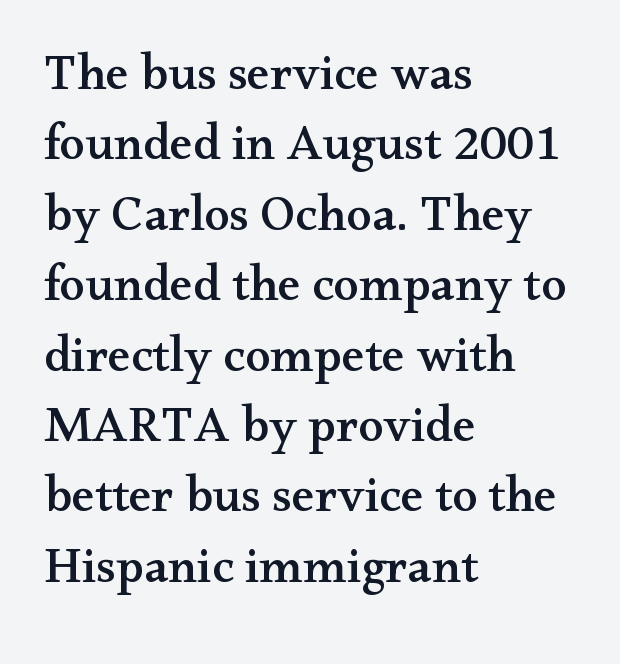
The image shows 51 px wide serif type, upright; set left-aligned, normal line spacing (1.38x), normal letter spacing, not underlined; medium stroke contrast and a small x-height.
